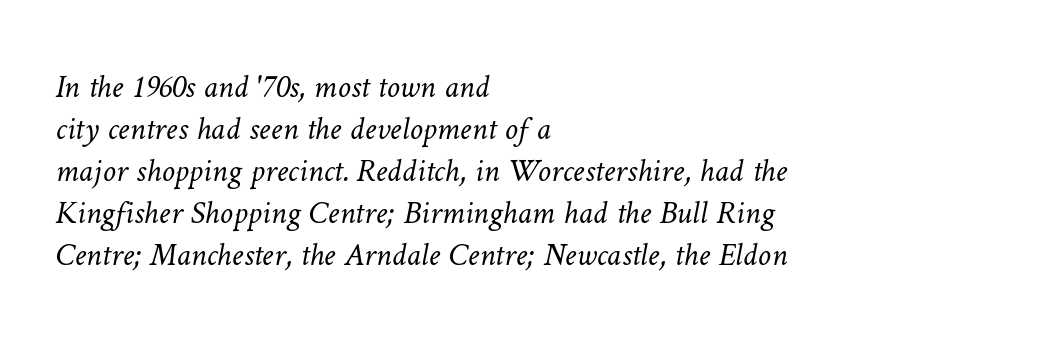
{"bold": "no", "weight": "light", "width": "normal", "stroke_contrast": "low", "x_height": "medium", "monospaced": "no", "underline": "no", "align": "left", "line_spacing": "normal", "line_spacing_ratio": 1.27, "letter_spacing": "normal", "letter_spacing_em": 0.0, "glyph_px": 33}
